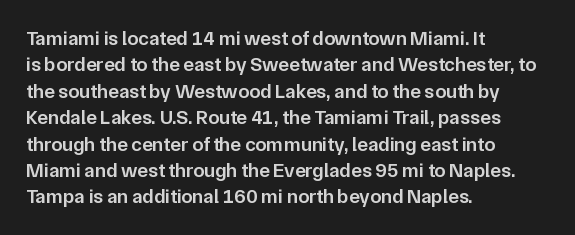
Beneath every word, the page is bare. Upright lettering throughout. Teacher's note: observe the even left margin — that is flush-left alignment. Caption: standard tracking, unaltered. A fair bit of extra ink — the face is semibold, not bold.
